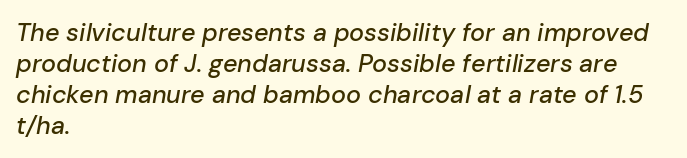
{"italic": "yes", "lean": "right", "slant_degrees": 10, "underline": "no", "align": "left", "line_spacing_ratio": 1.24, "letter_spacing": "normal", "letter_spacing_em": 0.0, "glyph_px": 25}
